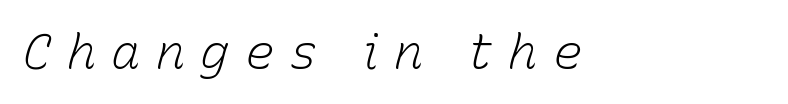
Q: Is the text bold? A: No.
Q: Is the text italic (slanted)? A: Yes, it leans right by about 15 degrees.
Q: Is the text underlined? A: No.
Q: Is the spacing between letters normal or unusually wide? A: Unusually wide.
Q: Width (condensed, normal, or wide)? A: Normal.
Q: Stroke contrast? A: Low.
Q: x-height? A: Medium.
Q: Monospaced? A: No.
